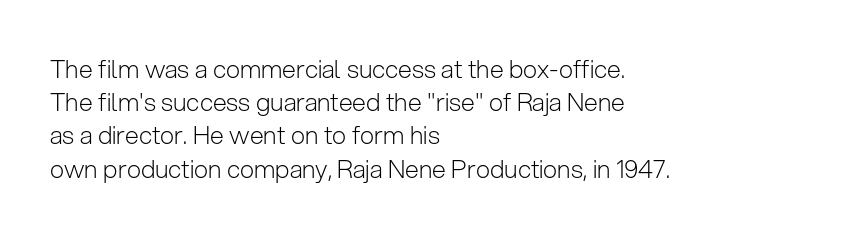
Q: Is the text bold? A: No.
Q: Is the text italic (slanted)? A: No, it is upright.
Q: Is the text underlined? A: No.
Q: How is the paragraph aligned? A: Left-aligned.
Q: Is the spacing between letters normal or unusually wide? A: Normal.
Q: Is the spacing between lines tight, normal or loose? A: Normal.
